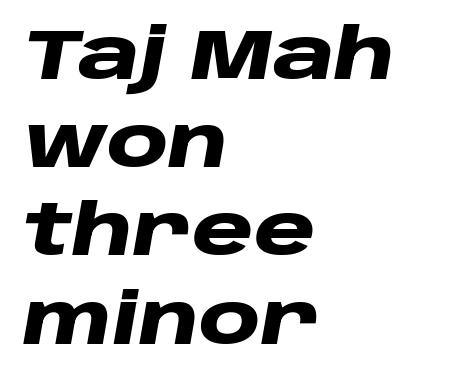
Q: Is the text bold? A: Yes.
Q: Is the text italic (slanted)? A: Yes, it leans right by about 10 degrees.
Q: Is the text underlined? A: No.
Q: How is the paragraph aligned? A: Left-aligned.
Q: Is the spacing between letters normal or unusually wide? A: Normal.
Q: Is the spacing between lines tight, normal or loose? A: Normal.
Q: Width (condensed, normal, or wide)? A: Wide.
Q: Stroke contrast? A: Low.
Q: x-height? A: Large.
Q: Monospaced? A: No.
